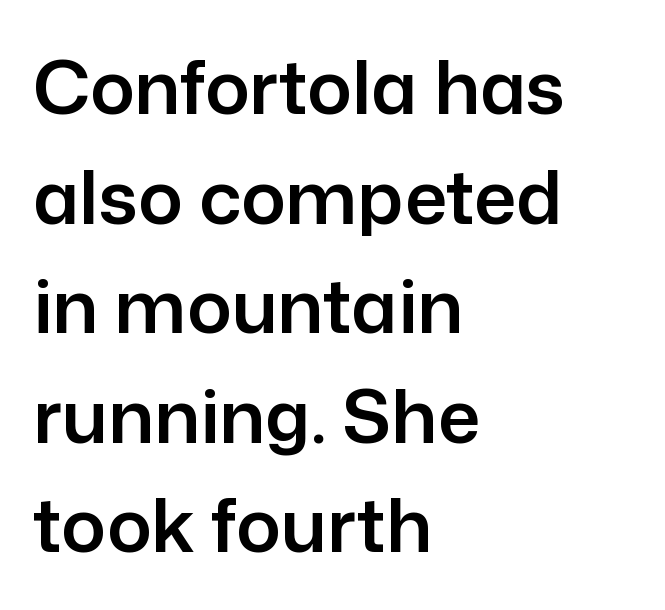
Q: Is the text italic (slanted)? A: No, it is upright.
Q: Is the typeface a serif or a sans-serif typeface? A: Sans-serif.
Q: Is the text underlined? A: No.
Q: How is the paragraph aligned? A: Left-aligned.
Q: Is the spacing between letters normal or unusually wide? A: Normal.
Q: Is the spacing between lines tight, normal or loose? A: Normal.
Q: Width (condensed, normal, or wide)? A: Normal.
Q: Stroke contrast? A: Low.
Q: x-height? A: Medium.
Q: Monospaced? A: No.
